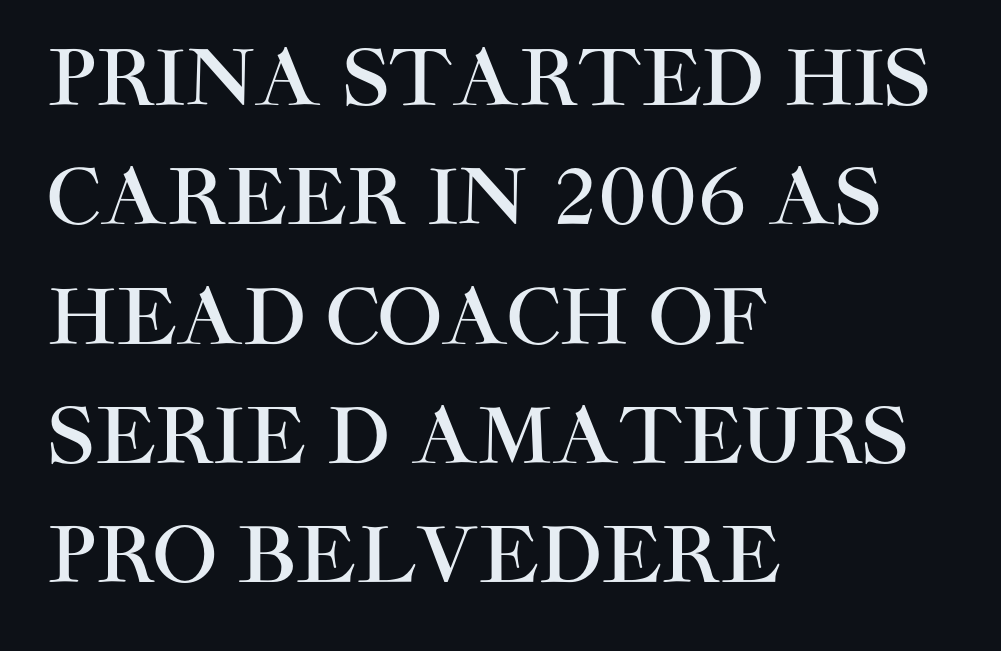
{"serif": "no", "italic": "no", "width": "normal", "stroke_contrast": "high", "x_height": "large", "monospaced": "no", "underline": "no", "align": "left", "line_spacing": "normal", "line_spacing_ratio": 1.57, "letter_spacing": "normal", "letter_spacing_em": 0.0, "glyph_px": 76}
